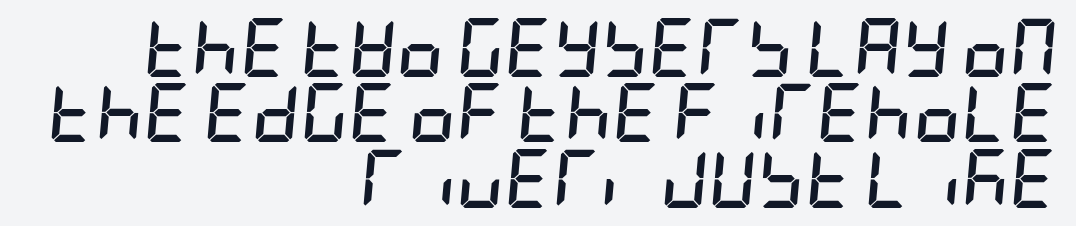
The image shows 59 px semibold, condensed type, italic (leaning right); set right-aligned, tight line spacing (1.11x), normal letter spacing, not underlined; low stroke contrast and a large x-height.
